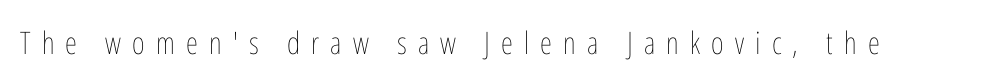
Q: Is the text bold? A: No.
Q: Is the text italic (slanted)? A: No, it is upright.
Q: Is the text underlined? A: No.
Q: Is the spacing between letters normal or unusually wide? A: Unusually wide.
Q: Width (condensed, normal, or wide)? A: Condensed.
Q: Stroke contrast? A: Low.
Q: x-height? A: Medium.
Q: Monospaced? A: No.
